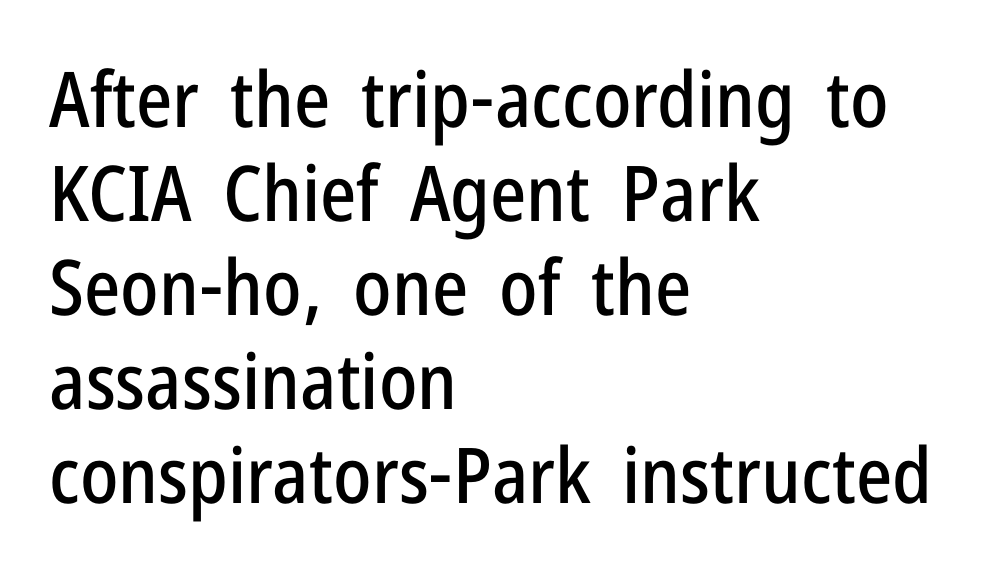
The paragraph has a hard left edge and a soft right edge. This is sans-serif lettering, the kind often seen on screens and signage. This sample has the flowing, uneven cadence of proportional lettering. The words here are not underlined. The lettering holds an erect, upright posture throughout.
